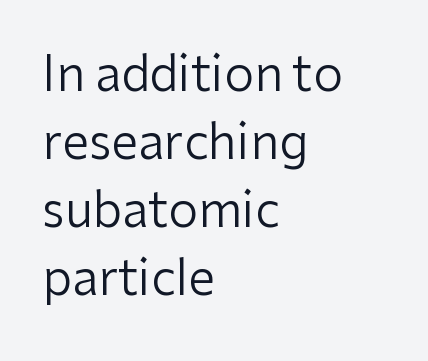
The image shows 48 px regular-weight sans-serif type, upright; set left-aligned, normal line spacing (1.42x), normal letter spacing, not underlined; low stroke contrast and a medium x-height.
